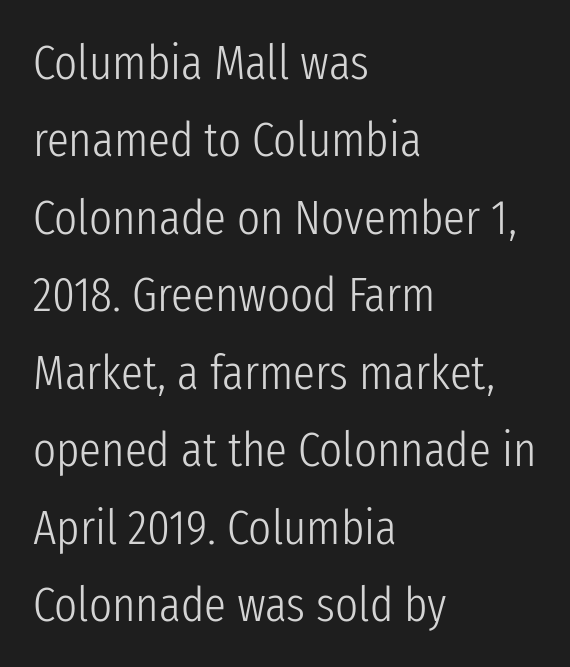
A light-to-regular cut is what we see here. If you drew a ruler down the left edge, every line would touch it. The face used here is a sans, in the tradition of grotesques and geometrics. Honestly, the row spacing looks completely unremarkable. Quick note: underline off.
